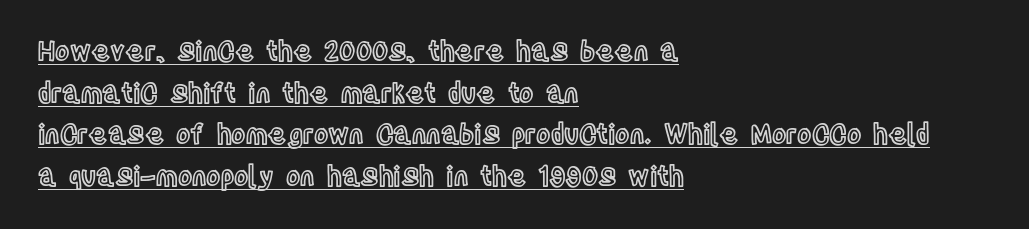
The image shows 27 px text type, upright; set left-aligned, normal line spacing (1.54x), normal letter spacing, underlined.
